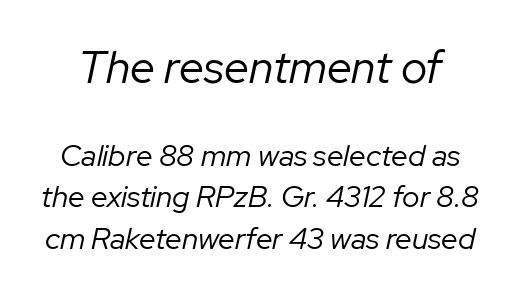
The image shows 45 px regular-weight type, italic (leaning right); set normal line spacing (1.38x), normal letter spacing, not underlined; the first (top) block is 1.5x larger; low stroke contrast and a medium x-height.
